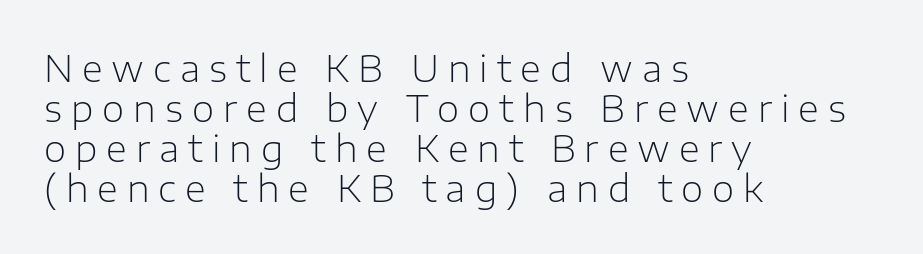
{"serif": "no", "italic": "no", "bold": "no", "weight": "light", "width": "normal", "stroke_contrast": "low", "x_height": "medium", "monospaced": "no", "underline": "no", "align": "left", "line_spacing": "tight", "line_spacing_ratio": 1.11, "letter_spacing": "wide", "letter_spacing_em": 0.25, "glyph_px": 36}
